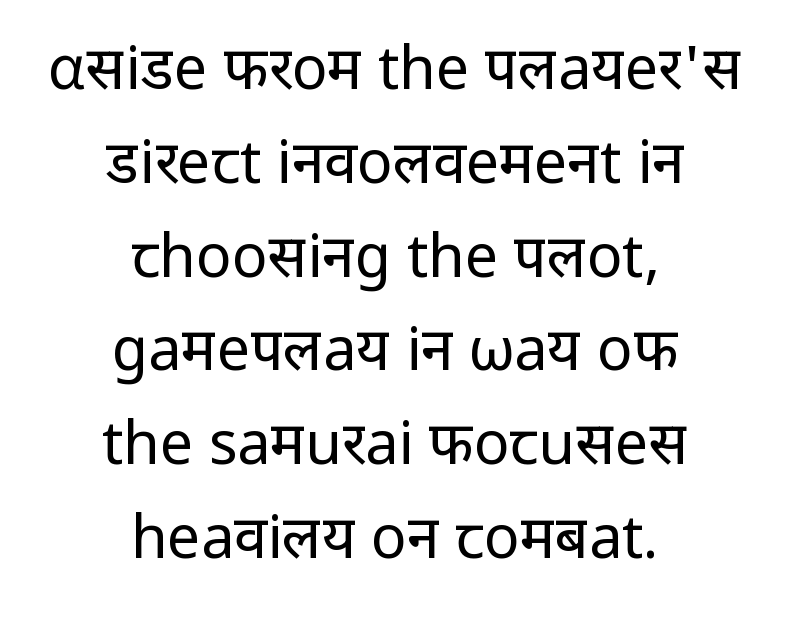
The image shows 59 px regular-weight sans-serif type, upright; set centered, normal line spacing (1.59x), normal letter spacing, not underlined; low stroke contrast and a medium x-height.
